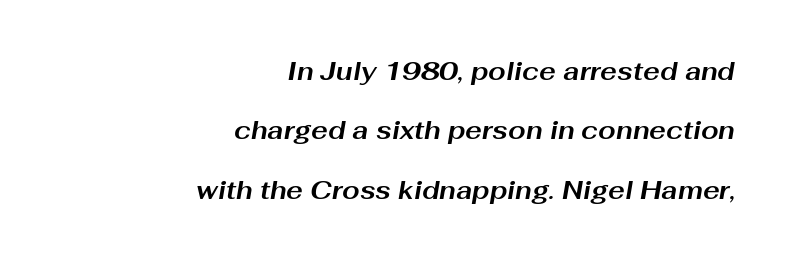
Q: Is the text bold? A: Yes.
Q: Is the text italic (slanted)? A: Yes, it leans right by about 10 degrees.
Q: Is the text underlined? A: No.
Q: How is the paragraph aligned? A: Right-aligned.
Q: Is the spacing between letters normal or unusually wide? A: Normal.
Q: Is the spacing between lines tight, normal or loose? A: Loose.
